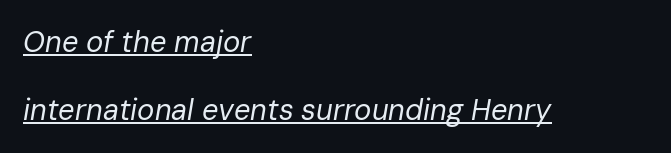
Q: Is the text bold? A: No.
Q: Is the text italic (slanted)? A: Yes, it leans right by about 10 degrees.
Q: Is the text underlined? A: Yes.
Q: How is the paragraph aligned? A: Left-aligned.
Q: Is the spacing between letters normal or unusually wide? A: Normal.
Q: Is the spacing between lines tight, normal or loose? A: Loose.
Q: Width (condensed, normal, or wide)? A: Normal.
Q: Stroke contrast? A: Low.
Q: x-height? A: Medium.
Q: Monospaced? A: No.
